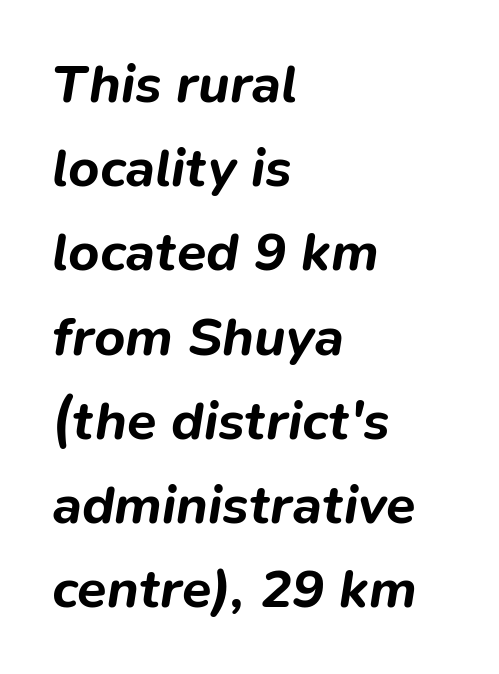
The image shows 54 px bold type, italic (leaning right); set left-aligned, normal line spacing (1.56x), normal letter spacing, not underlined; low stroke contrast and a medium x-height.
